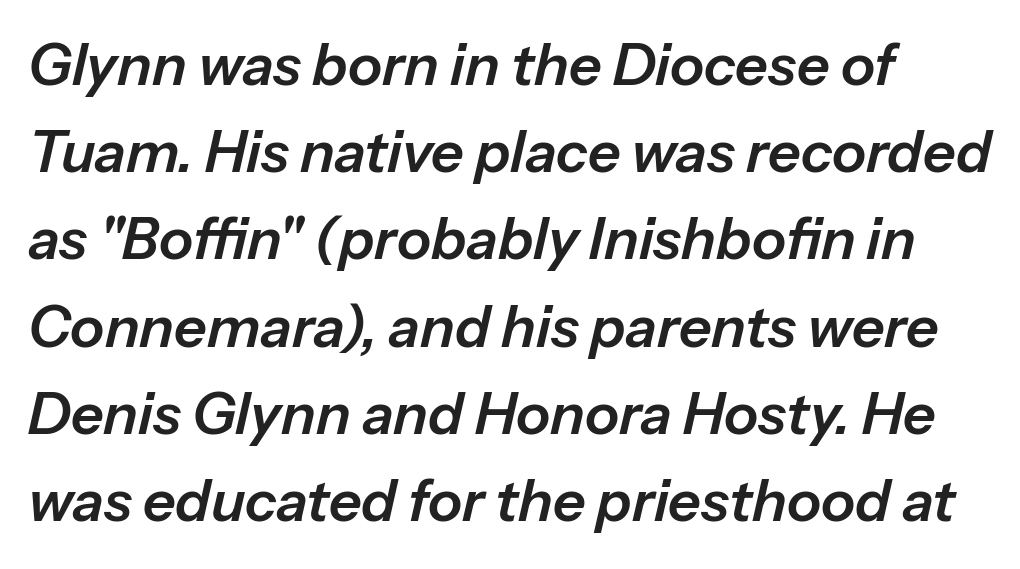
The image shows 57 px text type, italic (leaning right); set left-aligned, normal line spacing (1.53x), normal letter spacing, not underlined; low stroke contrast and a medium x-height.
